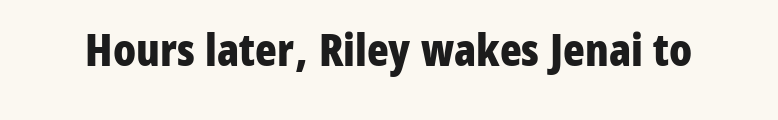
Q: Is the text bold? A: Yes.
Q: Is the text italic (slanted)? A: No, it is upright.
Q: Is the typeface a serif or a sans-serif typeface? A: Sans-serif.
Q: Is the text underlined? A: No.
Q: Is the spacing between letters normal or unusually wide? A: Normal.
Q: Width (condensed, normal, or wide)? A: Condensed.
Q: Stroke contrast? A: Low.
Q: x-height? A: Medium.
Q: Monospaced? A: No.
